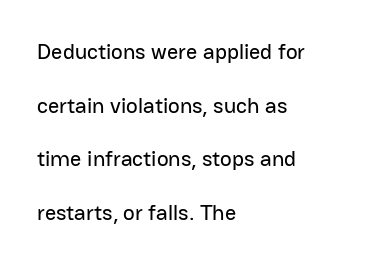
{"italic": "no", "underline": "no", "align": "left", "line_spacing": "loose", "line_spacing_ratio": 2.44, "letter_spacing": "normal", "letter_spacing_em": 0.0, "glyph_px": 22}
